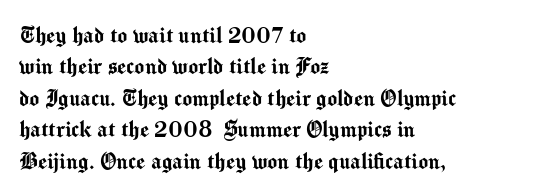
Tracking value appears to be zero — textbook default spacing. Rendered with straight, roman letterforms. Short and long lines alike share a common starting point at left. A bare baseline throughout the passage.
